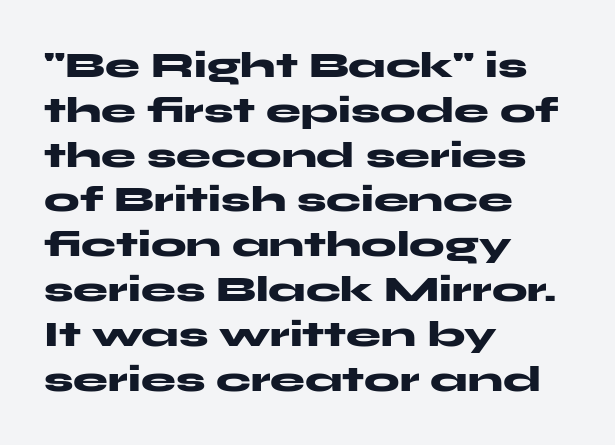
Q: Is the text bold? A: Yes.
Q: Is the text italic (slanted)? A: No, it is upright.
Q: Is the typeface a serif or a sans-serif typeface? A: Sans-serif.
Q: Is the text underlined? A: No.
Q: How is the paragraph aligned? A: Left-aligned.
Q: Is the spacing between letters normal or unusually wide? A: Normal.
Q: Is the spacing between lines tight, normal or loose? A: Normal.
Q: Width (condensed, normal, or wide)? A: Wide.
Q: Stroke contrast? A: Medium.
Q: x-height? A: Medium.
Q: Monospaced? A: No.
